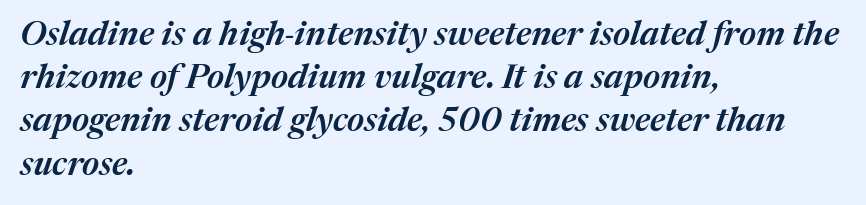
The type is set solid horizontally, with unmodified tracking. Stroke thickness is moderately raised; the sample reads as semibold. Every character sits at an angle, as italics do. Does the leading feel generous? No, just average. The space beneath each line is pristine and unruled. Each letter keeps its own natural width here, so spacing adapts to shape.
